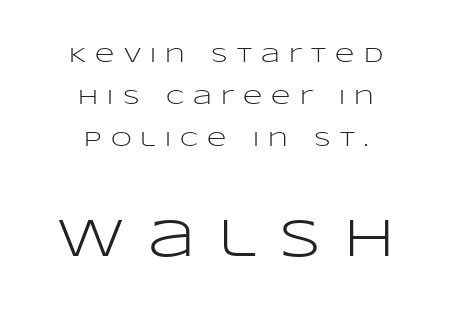
The image shows 53 px light, wide sans-serif type, upright; set centered, loose line spacing (2.01x), unusually wide letter spacing (+0.44 em), not underlined; the second (bottom) block is 2.52x larger; low stroke contrast and a large x-height.
